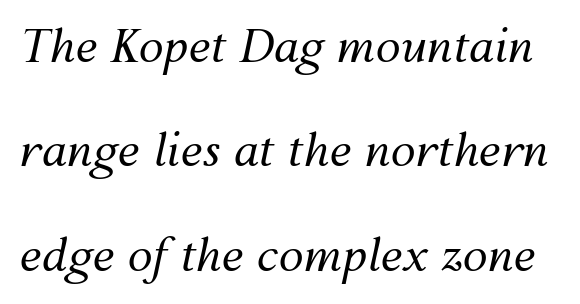
Weight: in the light-to-regular range. Notice the wide empty band between every row — that's loose leading. The passage shown has conventional tracking throughout. There's an unmistakable incline to the writing here. The letters advance in unequal steps, a hallmark of proportional type.
